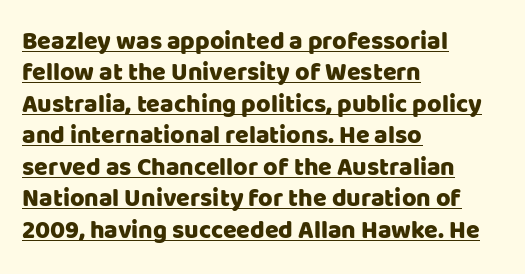
The image shows 25 px text type, upright; set left-aligned, normal line spacing (1.26x), normal letter spacing, underlined.
